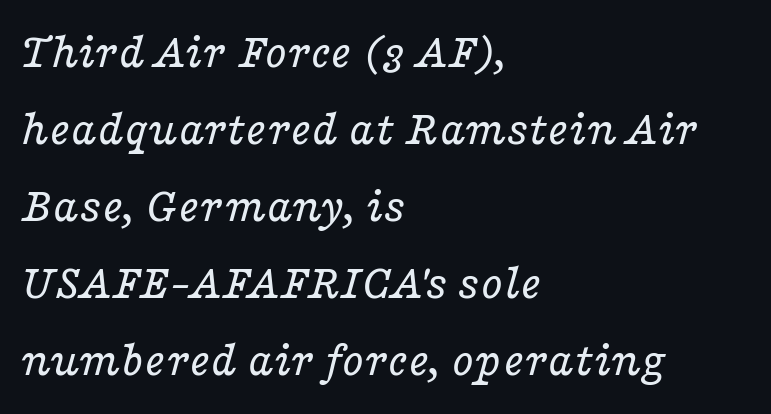
{"serif": "yes", "italic": "yes", "lean": "right", "slant_degrees": 16, "bold": "no", "weight": "regular", "width": "wide", "stroke_contrast": "low", "x_height": "medium", "monospaced": "no", "underline": "no", "align": "left", "line_spacing": "normal", "line_spacing_ratio": 1.51, "letter_spacing": "normal", "letter_spacing_em": 0.0, "glyph_px": 51}
